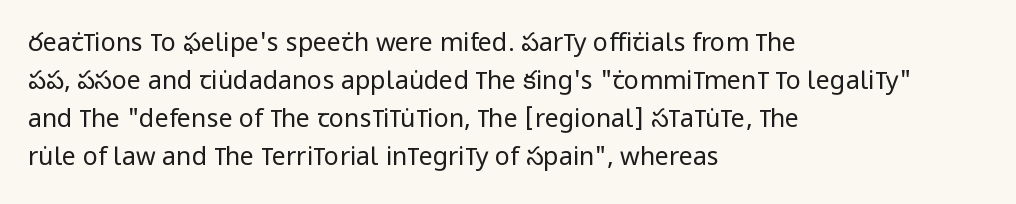
Q: Is the text bold? A: No.
Q: Is the text italic (slanted)? A: No, it is upright.
Q: Is the text underlined? A: No.
Q: How is the paragraph aligned? A: Left-aligned.
Q: Is the spacing between letters normal or unusually wide? A: Normal.
Q: Is the spacing between lines tight, normal or loose? A: Normal.
